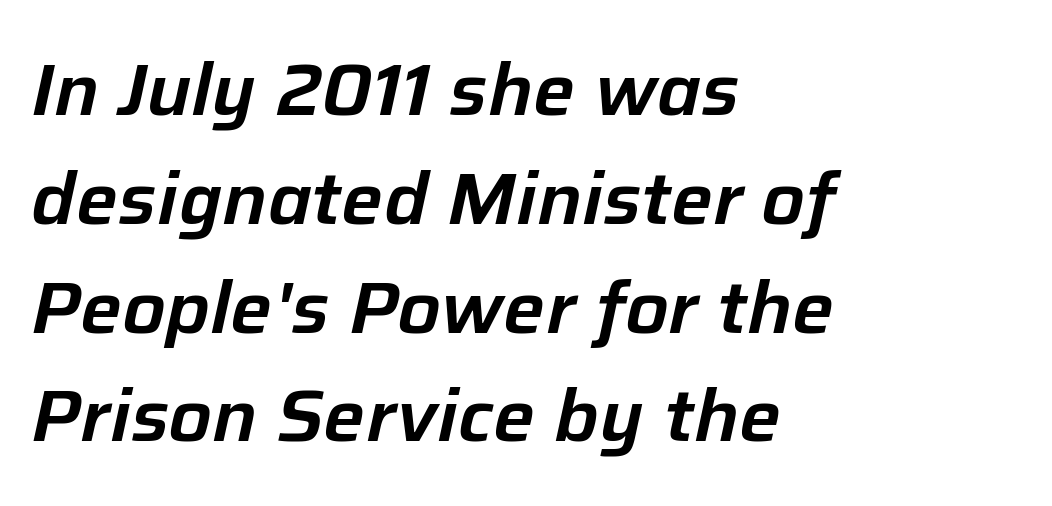
{"italic": "yes", "lean": "right", "slant_degrees": 12, "width": "normal", "stroke_contrast": "low", "x_height": "medium", "monospaced": "no", "underline": "no", "align": "left", "line_spacing": "normal", "line_spacing_ratio": 1.47, "letter_spacing": "normal", "letter_spacing_em": 0.0, "glyph_px": 74}
